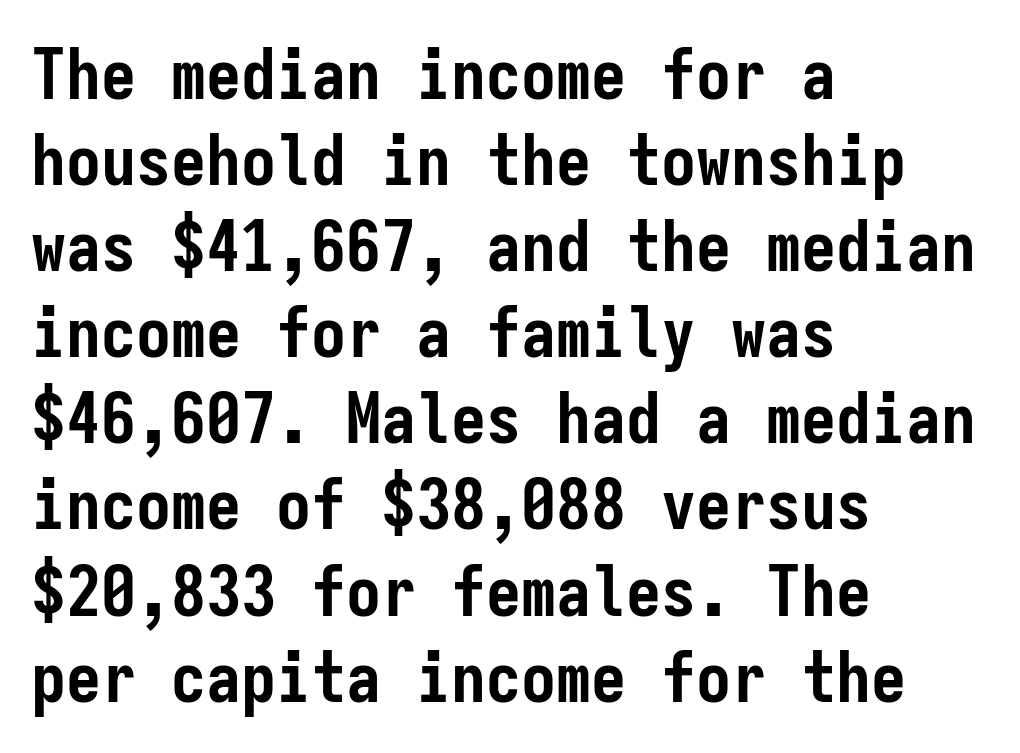
The zone under the glyphs is completely vacant. Does extra space separate the letters? No, they use regular spacing. Ascenders rise straight up at ninety degrees. The characters display no serif detailing; their extremities are plain. Every character here occupies the same horizontal width, giving the sample a typewriter-like rhythm.
